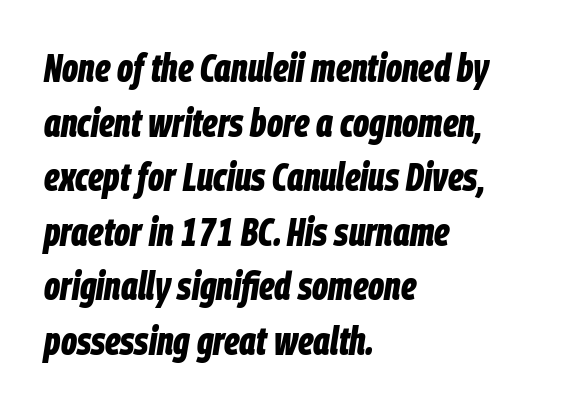
Quick note: italic. Lines of text with bare space underneath. Caption: bold face, heavy strokes. Leading matches the norm, producing a regular column.
